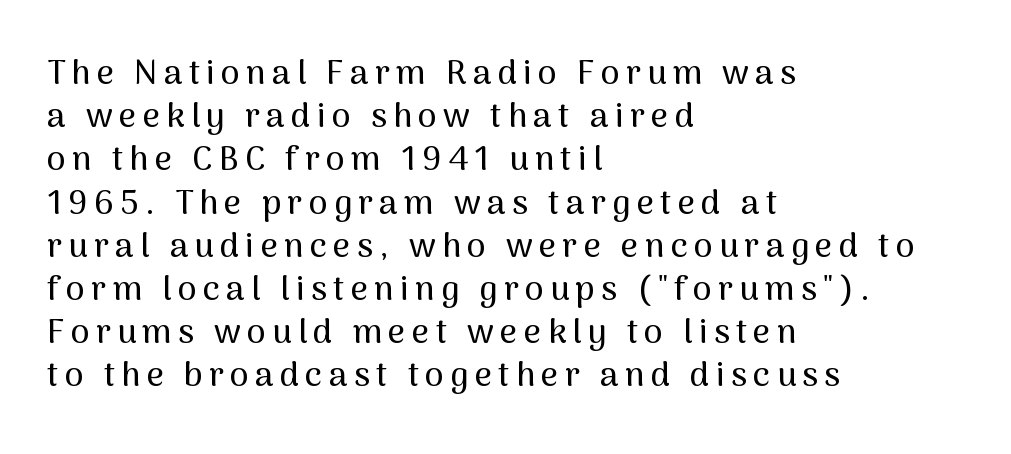
Q: Is the text italic (slanted)? A: No, it is upright.
Q: Is the typeface a serif or a sans-serif typeface? A: Sans-serif.
Q: Is the text underlined? A: No.
Q: How is the paragraph aligned? A: Left-aligned.
Q: Is the spacing between lines tight, normal or loose? A: Normal.
Q: Width (condensed, normal, or wide)? A: Normal.
Q: Stroke contrast? A: Medium.
Q: x-height? A: Medium.
Q: Monospaced? A: No.
